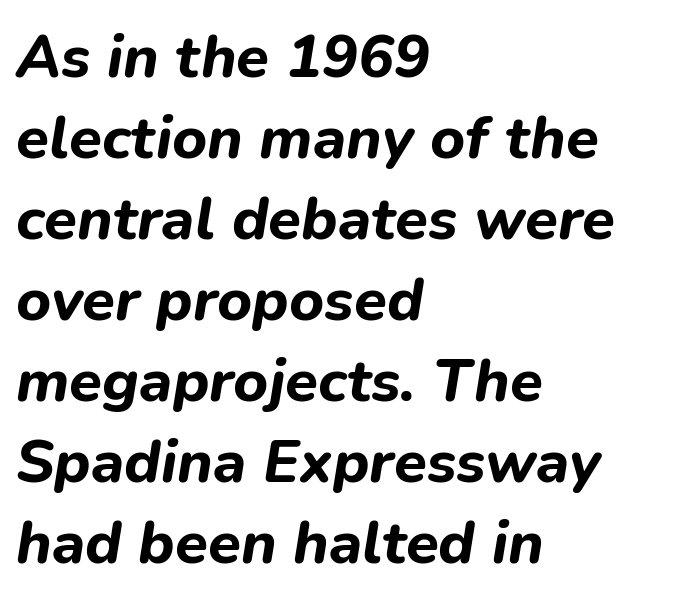
Reading down the block, your eye returns to a fixed left position each line. The foot of each line stays bare and open. Tracking here is standard; glyphs follow each other at the usual distance. The face used here is proportionally spaced, like ordinary book or web type.
